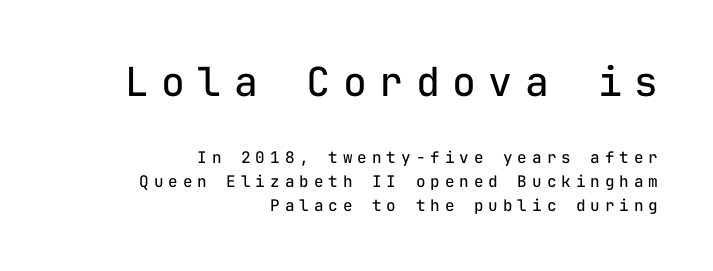
Q: Is the text bold? A: No.
Q: Is the text italic (slanted)? A: No, it is upright.
Q: Is the typeface a serif or a sans-serif typeface? A: Sans-serif.
Q: Is the text underlined? A: No.
Q: How is the paragraph aligned? A: Right-aligned.
Q: Is the spacing between letters normal or unusually wide? A: Unusually wide.
Q: Is the spacing between lines tight, normal or loose? A: Normal.
Q: Which block of text is set in a larger size, the first (top) or the second (bottom)? A: The first (top) one.
Q: Width (condensed, normal, or wide)? A: Normal.
Q: Stroke contrast? A: Low.
Q: x-height? A: Medium.
Q: Monospaced? A: Yes.
